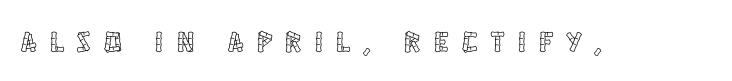
Q: Is the text italic (slanted)? A: No, it is upright.
Q: Is the text underlined? A: No.
Q: Is the spacing between letters normal or unusually wide? A: Unusually wide.
Q: Width (condensed, normal, or wide)? A: Condensed.
Q: x-height? A: Large.
Q: Monospaced? A: No.
